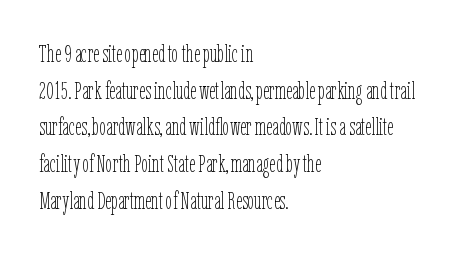
Q: Is the text bold? A: No.
Q: Is the text italic (slanted)? A: No, it is upright.
Q: Is the text underlined? A: No.
Q: How is the paragraph aligned? A: Left-aligned.
Q: Is the spacing between letters normal or unusually wide? A: Normal.
Q: Is the spacing between lines tight, normal or loose? A: Normal.
